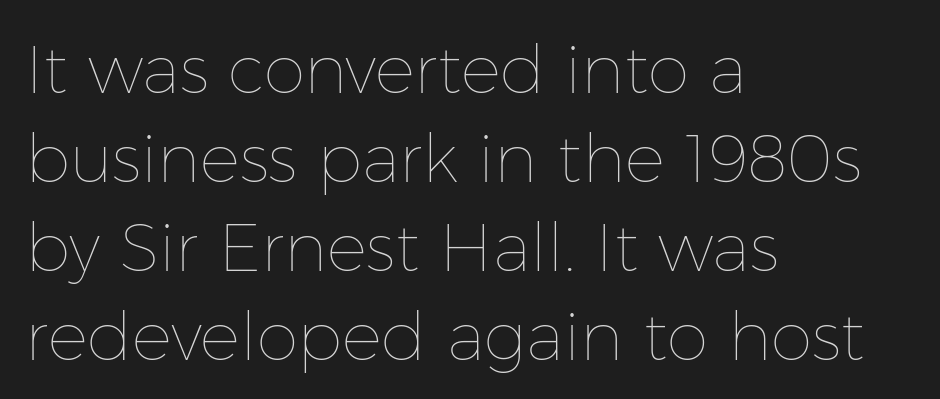
The image shows 67 px thin type, upright; set left-aligned, normal line spacing (1.33x), normal letter spacing, not underlined; low stroke contrast and a medium x-height.
